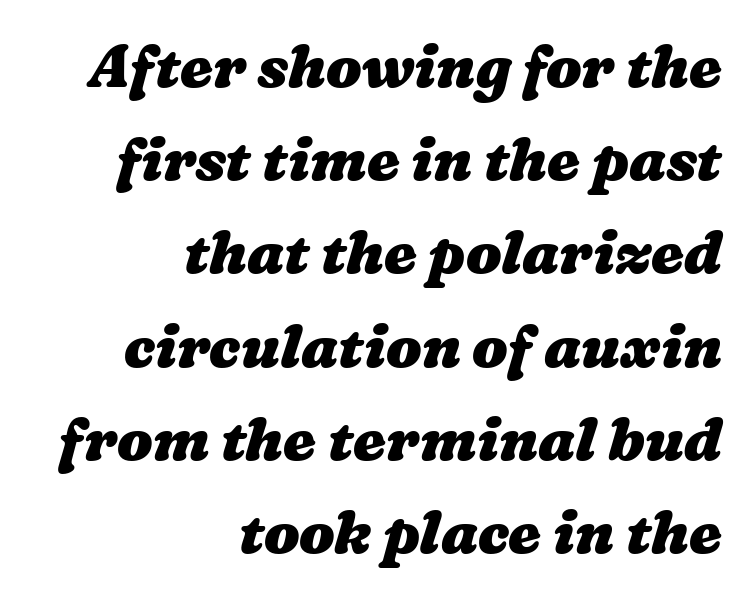
The image shows 59 px heavy, wide type; set right-aligned, normal line spacing (1.58x), normal letter spacing, not underlined; medium stroke contrast and a medium x-height.
